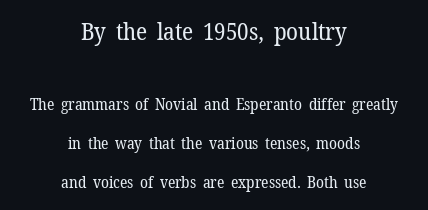
Words float on clear page, feet unadorned. In terms of letterspacing, this is plain default setting. These glyphs show unthickened strokes, regular width or finer. This is the regular roman posture of the typeface.
